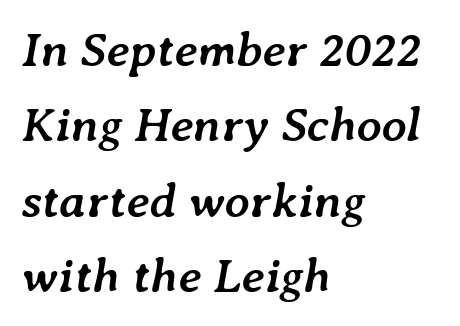
The axis of the letterforms is tilted away from vertical. The space directly below the letters is spotless. Rows of type keep a routine distance in the vertical direction. Spacing verdict: proportional, widths tailored to each character. Tracking value appears to be zero — textbook default spacing. Horizontally, the lines are justified to the leading edge only.
